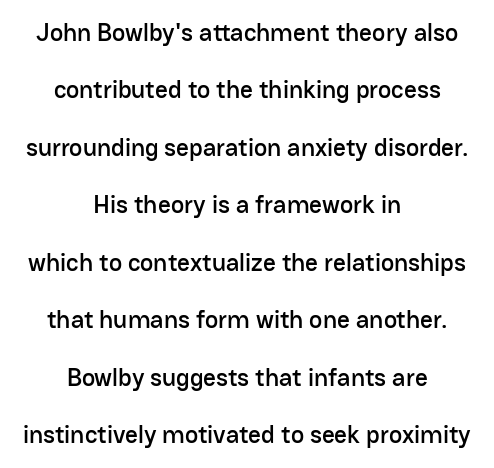
{"italic": "no", "underline": "no", "align": "center", "line_spacing": "loose", "line_spacing_ratio": 2.3, "letter_spacing": "normal", "letter_spacing_em": 0.0, "glyph_px": 25}
